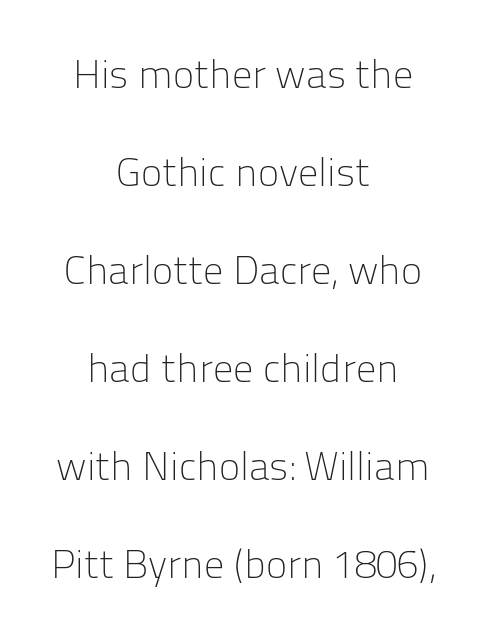
The lettering stays uniformly vertical, giving the passage a roman look. Caption: face not bold, strokes unweighted. Glance below the letters and you will spot only blank space. If you folded the block vertically in half, each line would mirror itself in length.
